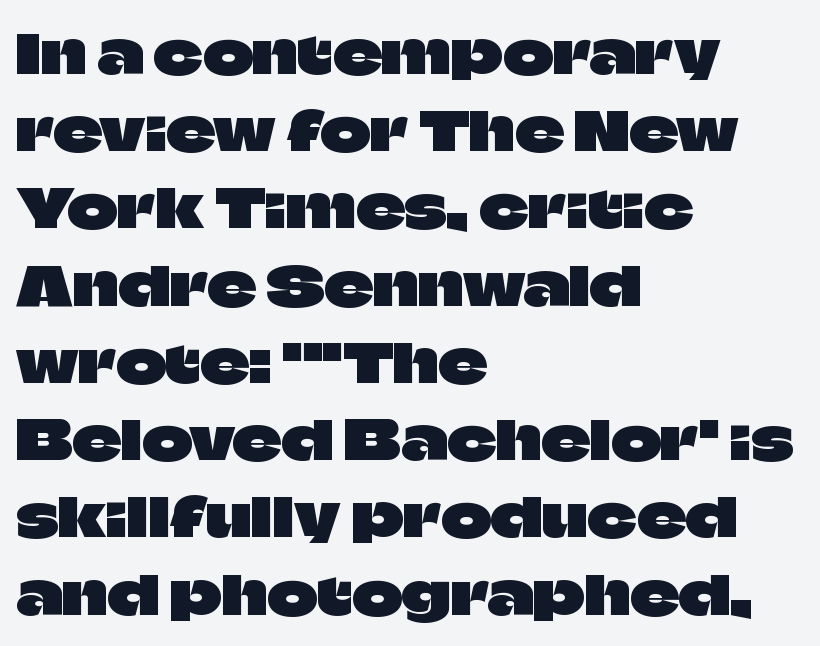
{"serif": "no", "italic": "no", "width": "normal", "stroke_contrast": "low", "x_height": "large", "monospaced": "no", "underline": "no", "align": "left", "line_spacing": "normal", "line_spacing_ratio": 1.43, "letter_spacing": "normal", "letter_spacing_em": 0.0, "glyph_px": 54}
